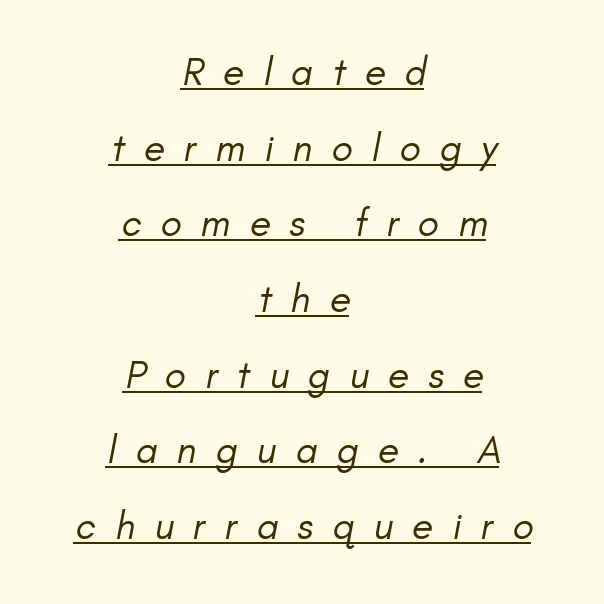
Caption: multi-line text, centered on the measure. Characters follow at a spacing far wider than the type designer built in. The glyphs in this specimen are sans serif. A baseline rule has been typeset under these characters.
